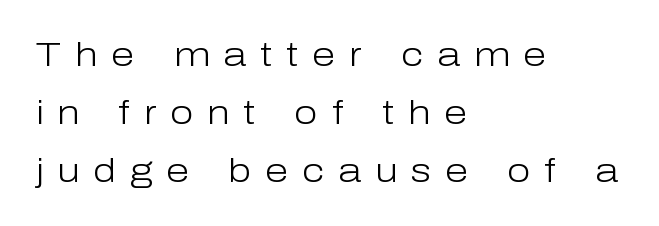
The image shows 34 px light sans-serif type, upright; set left-aligned, normal line spacing (1.7x), unusually wide letter spacing (+0.4 em), not underlined; low stroke contrast and a medium x-height.
